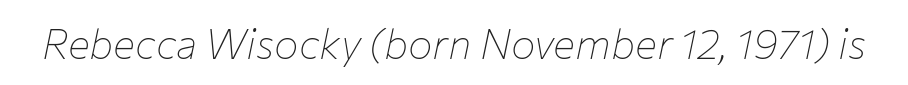
{"italic": "yes", "lean": "right", "slant_degrees": 12, "bold": "no", "weight": "thin", "width": "normal", "stroke_contrast": "low", "x_height": "medium", "monospaced": "no", "underline": "no", "letter_spacing": "normal", "letter_spacing_em": 0.0, "glyph_px": 41}
